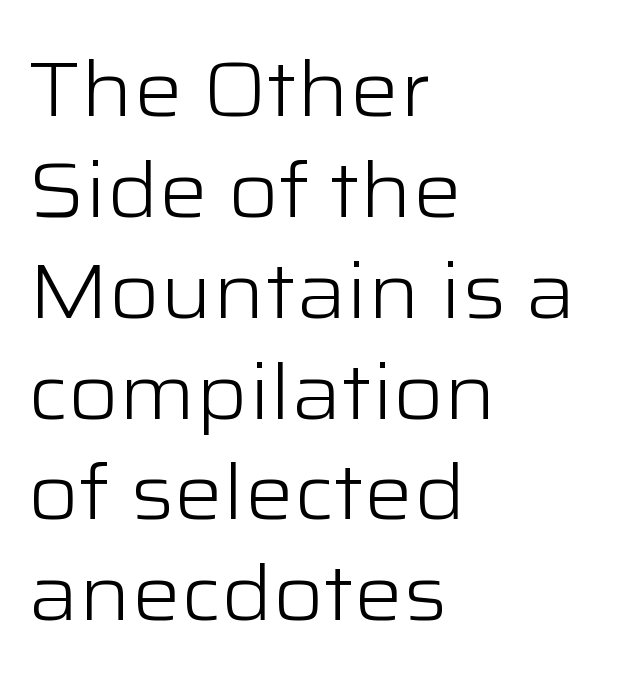
{"serif": "no", "italic": "no", "bold": "no", "weight": "light", "width": "wide", "stroke_contrast": "low", "x_height": "medium", "monospaced": "no", "underline": "no", "align": "left", "line_spacing": "normal", "line_spacing_ratio": 1.31, "letter_spacing": "normal", "letter_spacing_em": 0.0, "glyph_px": 77}
